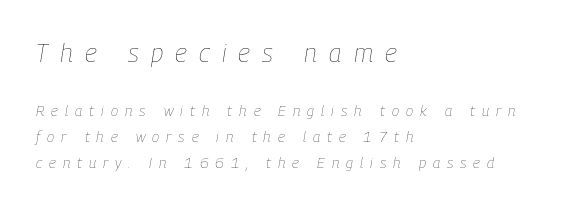
Q: Is the text bold? A: No.
Q: Is the text italic (slanted)? A: Yes, it leans right by about 9 degrees.
Q: Is the text underlined? A: No.
Q: How is the paragraph aligned? A: Left-aligned.
Q: Is the spacing between letters normal or unusually wide? A: Unusually wide.
Q: Which block of text is set in a larger size, the first (top) or the second (bottom)? A: The first (top) one.
